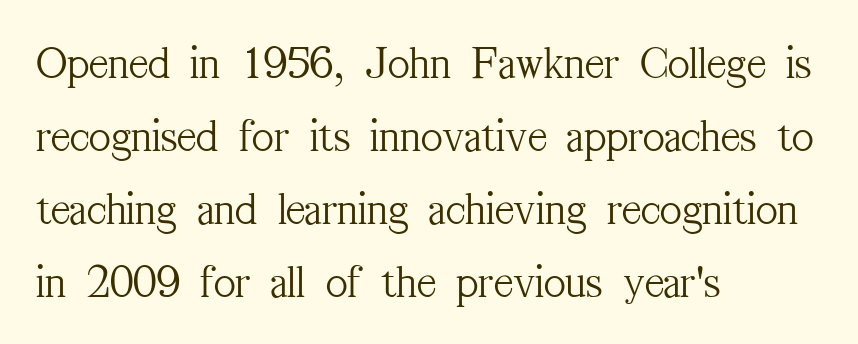
Q: Is the text bold? A: No.
Q: Is the text italic (slanted)? A: No, it is upright.
Q: Is the typeface a serif or a sans-serif typeface? A: Serif.
Q: Is the text underlined? A: No.
Q: How is the paragraph aligned? A: Left-aligned.
Q: Is the spacing between letters normal or unusually wide? A: Normal.
Q: Is the spacing between lines tight, normal or loose? A: Normal.
Q: Width (condensed, normal, or wide)? A: Condensed.
Q: Stroke contrast? A: Medium.
Q: x-height? A: Medium.
Q: Monospaced? A: No.
